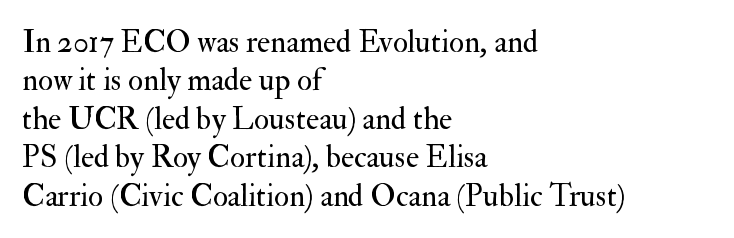
The image shows 31 px regular-weight serif type, upright; set left-aligned, line spacing 1.24x, normal letter spacing, not underlined; medium stroke contrast and a small x-height.
